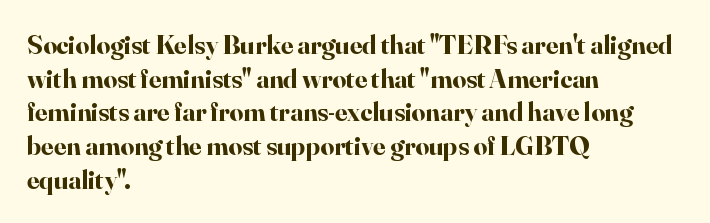
{"italic": "no", "bold": "yes", "underline": "no", "align": "left", "line_spacing": "normal", "line_spacing_ratio": 1.25, "letter_spacing": "normal", "letter_spacing_em": 0.0, "glyph_px": 27}
